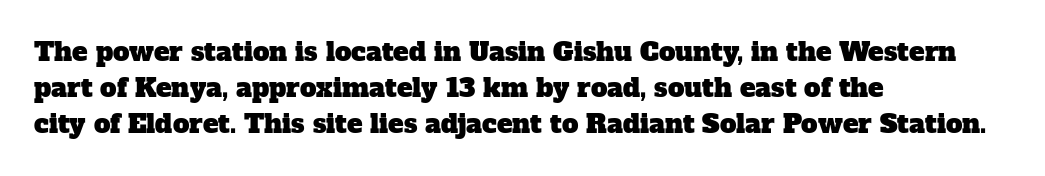
Q: Is the text underlined? A: No.
Q: How is the paragraph aligned? A: Left-aligned.
Q: Is the spacing between letters normal or unusually wide? A: Normal.
Q: Is the spacing between lines tight, normal or loose? A: Normal.
